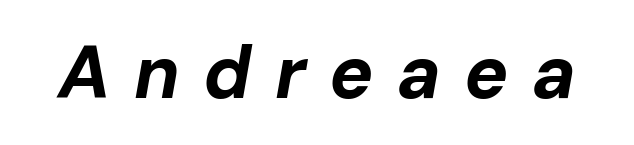
Q: Is the text bold? A: Yes.
Q: Is the text italic (slanted)? A: Yes, it leans right by about 10 degrees.
Q: Is the text underlined? A: No.
Q: Is the spacing between letters normal or unusually wide? A: Unusually wide.
Q: Width (condensed, normal, or wide)? A: Normal.
Q: Stroke contrast? A: Low.
Q: x-height? A: Medium.
Q: Monospaced? A: No.
